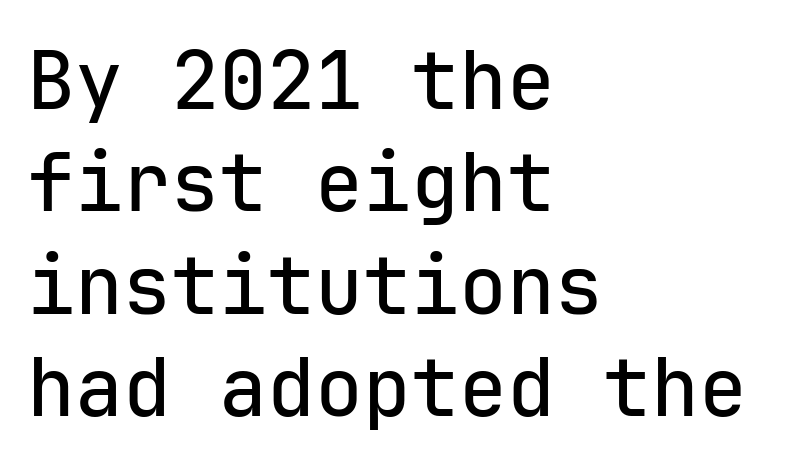
The image shows 80 px sans-serif type, upright, monospaced; set left-aligned, normal line spacing (1.28x), normal letter spacing, not underlined; low stroke contrast and a medium x-height.
